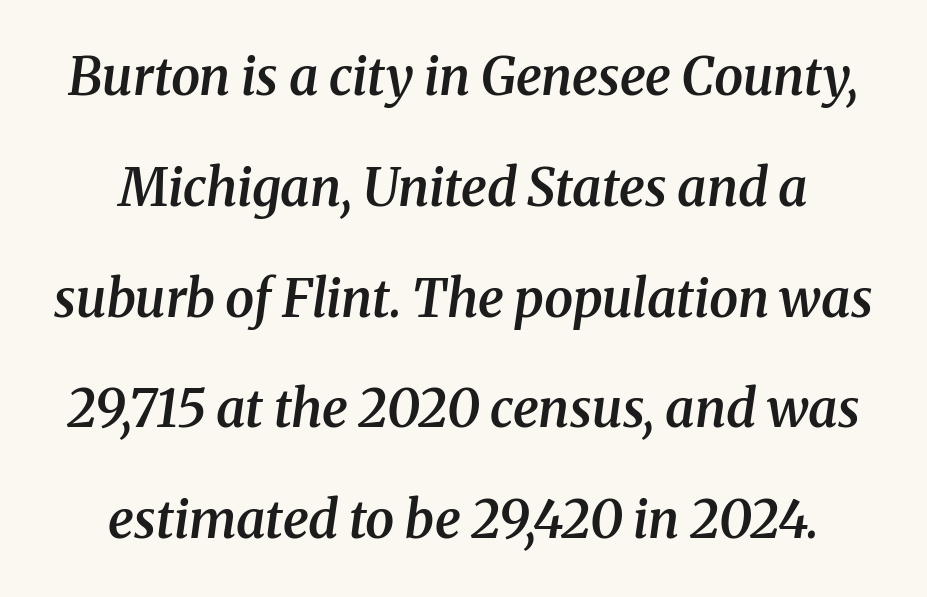
The image shows 52 px semibold serif type, italic (leaning right); set centered, loose line spacing (2.13x), normal letter spacing, not underlined; medium stroke contrast and a medium x-height.
